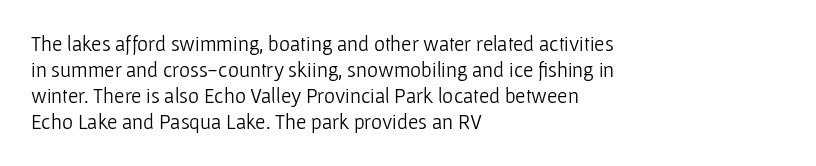
Q: Is the text bold? A: No.
Q: Is the text italic (slanted)? A: No, it is upright.
Q: Is the text underlined? A: No.
Q: How is the paragraph aligned? A: Left-aligned.
Q: Is the spacing between letters normal or unusually wide? A: Normal.
